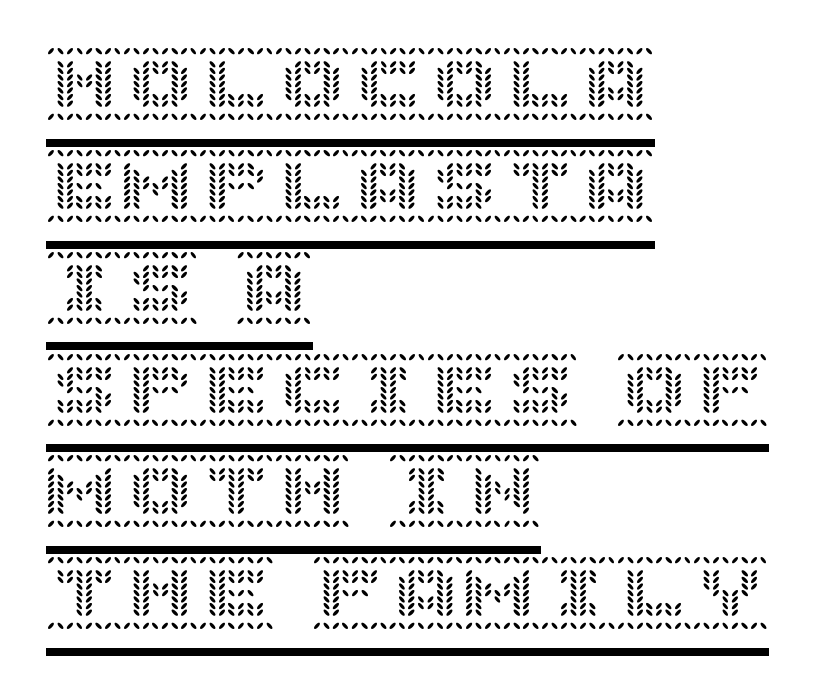
The image shows 76 px text type, upright; set left-aligned, normal line spacing (1.34x), normal letter spacing, underlined; a large x-height.
